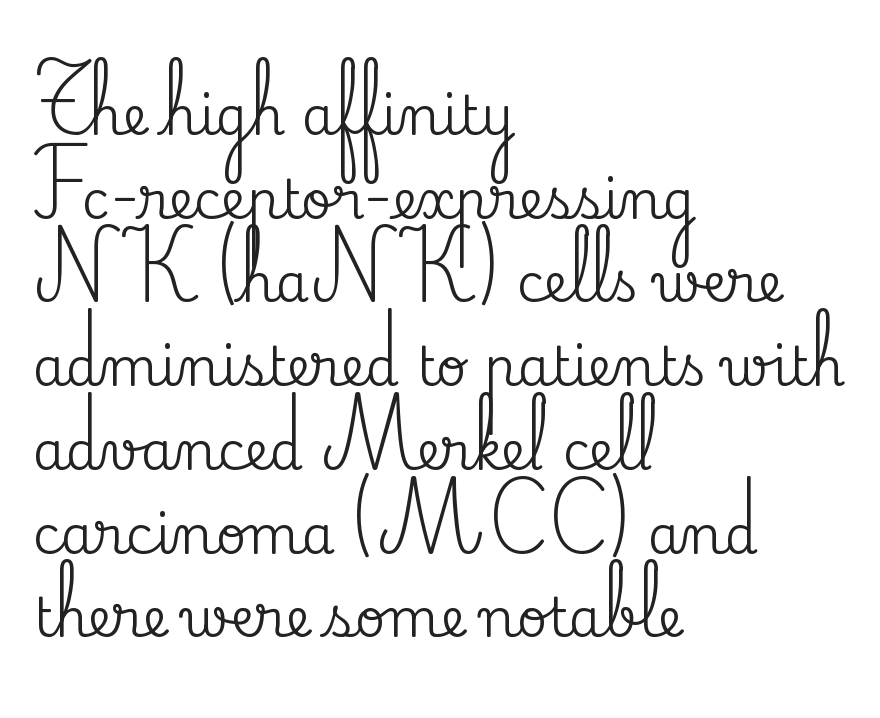
Q: Is the text italic (slanted)? A: No, it is upright.
Q: Is the typeface a serif or a sans-serif typeface? A: Serif.
Q: Is the text underlined? A: No.
Q: How is the paragraph aligned? A: Left-aligned.
Q: Is the spacing between letters normal or unusually wide? A: Normal.
Q: Is the spacing between lines tight, normal or loose? A: Normal.
Q: Width (condensed, normal, or wide)? A: Normal.
Q: Stroke contrast? A: Medium.
Q: x-height? A: Small.
Q: Monospaced? A: No.
